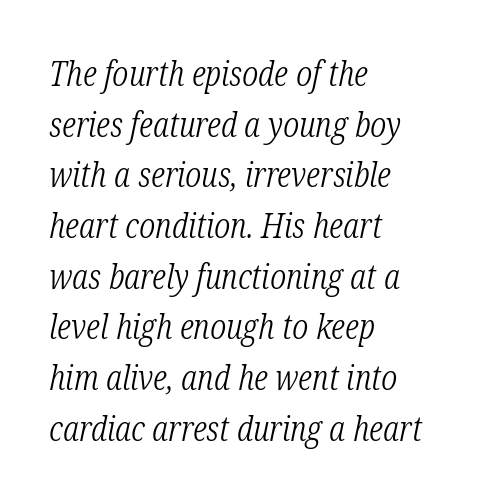
The image shows 34 px light, condensed serif type, italic (leaning right); set left-aligned, normal line spacing (1.49x), normal letter spacing, not underlined; low stroke contrast and a medium x-height.
